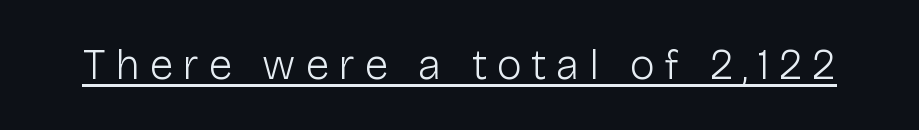
The image shows 43 px light sans-serif type, upright; set unusually wide letter spacing (+0.22 em), underlined; low stroke contrast and a medium x-height.
